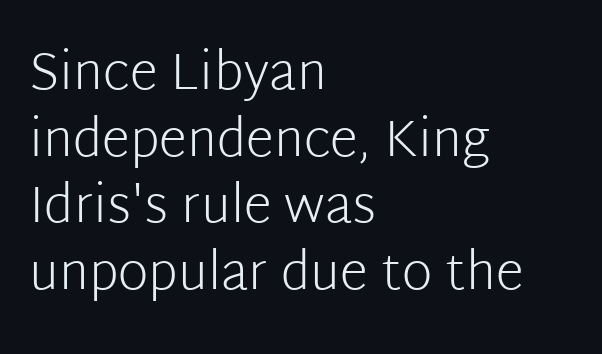
Q: Is the text bold? A: No.
Q: Is the text italic (slanted)? A: No, it is upright.
Q: Is the typeface a serif or a sans-serif typeface? A: Sans-serif.
Q: Is the text underlined? A: No.
Q: How is the paragraph aligned? A: Left-aligned.
Q: Is the spacing between letters normal or unusually wide? A: Normal.
Q: Is the spacing between lines tight, normal or loose? A: Normal.
Q: Width (condensed, normal, or wide)? A: Normal.
Q: Stroke contrast? A: Low.
Q: x-height? A: Medium.
Q: Monospaced? A: No.
